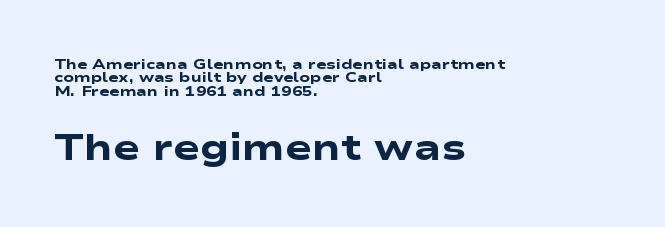
The line-height multiplier appears low, near solid setting. Two sizes are in play, and the larger belongs to the second block. Horizontal alignment here is leftward, the default for most running prose. Bare-footed words on every line.
